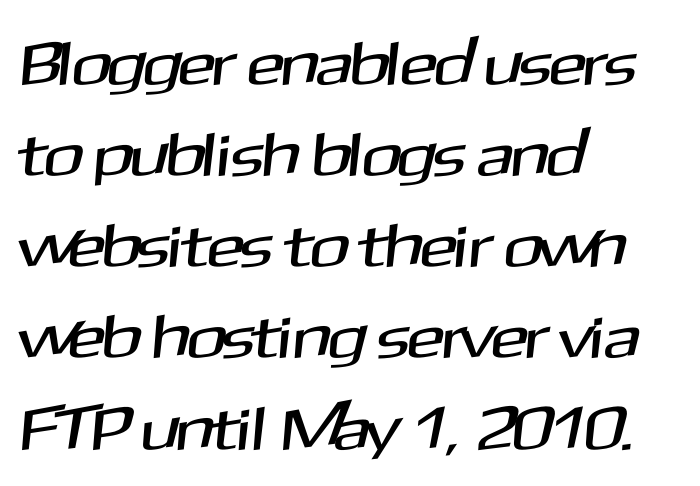
Q: Is the typeface a serif or a sans-serif typeface? A: Sans-serif.
Q: Is the text underlined? A: No.
Q: How is the paragraph aligned? A: Left-aligned.
Q: Is the spacing between letters normal or unusually wide? A: Normal.
Q: Is the spacing between lines tight, normal or loose? A: Normal.
Q: Width (condensed, normal, or wide)? A: Normal.
Q: Stroke contrast? A: Medium.
Q: x-height? A: Medium.
Q: Monospaced? A: No.
